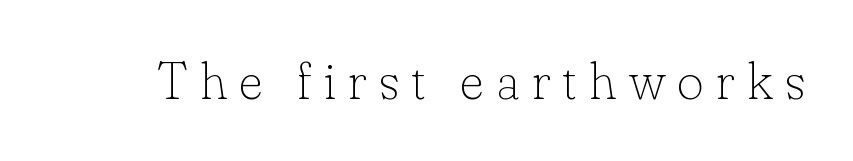
Q: Is the text bold? A: No.
Q: Is the text italic (slanted)? A: No, it is upright.
Q: Is the typeface a serif or a sans-serif typeface? A: Serif.
Q: Is the text underlined? A: No.
Q: Is the spacing between letters normal or unusually wide? A: Unusually wide.
Q: Width (condensed, normal, or wide)? A: Normal.
Q: Stroke contrast? A: Low.
Q: x-height? A: Small.
Q: Monospaced? A: No.
